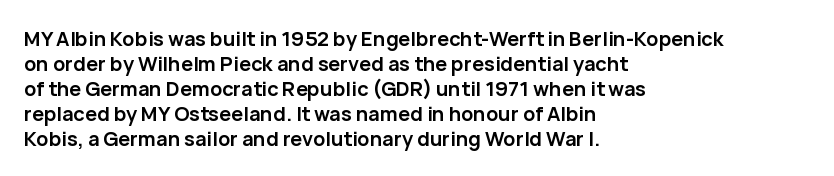
Q: Is the text bold? A: Yes.
Q: Is the text italic (slanted)? A: No, it is upright.
Q: Is the text underlined? A: No.
Q: How is the paragraph aligned? A: Left-aligned.
Q: Is the spacing between letters normal or unusually wide? A: Normal.
Q: Is the spacing between lines tight, normal or loose? A: Normal.
